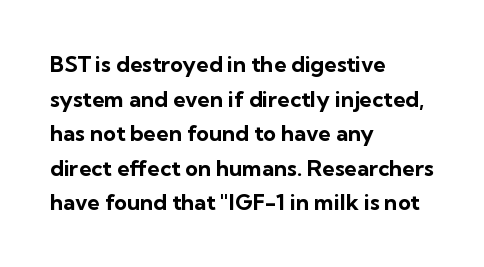
{"italic": "no", "bold": "yes", "underline": "no", "align": "left", "line_spacing": "normal", "line_spacing_ratio": 1.57, "letter_spacing": "normal", "letter_spacing_em": 0.0, "glyph_px": 22}
